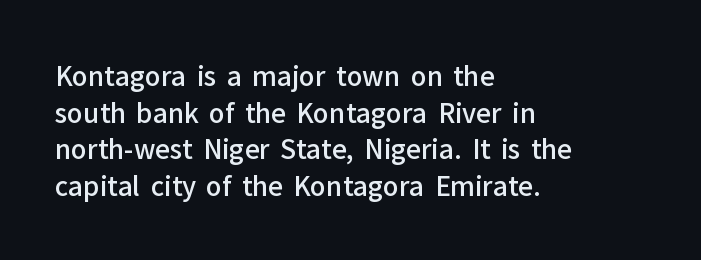
The image shows 26 px text type, upright; set left-aligned, normal line spacing (1.41x), normal letter spacing, not underlined.
